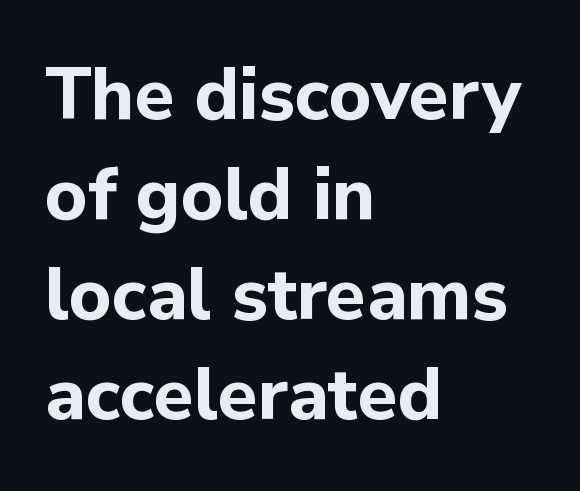
{"serif": "no", "italic": "no", "bold": "yes", "weight": "bold", "width": "normal", "stroke_contrast": "low", "x_height": "medium", "monospaced": "no", "underline": "no", "align": "left", "line_spacing": "normal", "line_spacing_ratio": 1.37, "letter_spacing": "normal", "letter_spacing_em": 0.0, "glyph_px": 73}
